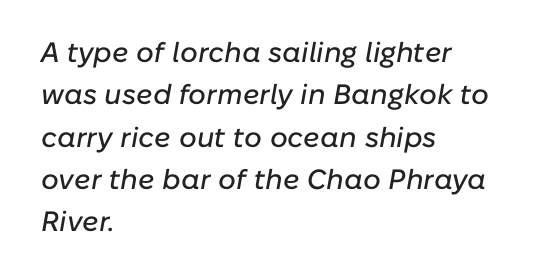
The lettering tilts uniformly, giving the passage an italic look. Note the varied advance widths — an 'i' is clearly narrower than an 'm'. Plain, unruled lines of type. No extra tracking has been applied to these lines. Reading down the block, your eye returns to a fixed left position each line.
